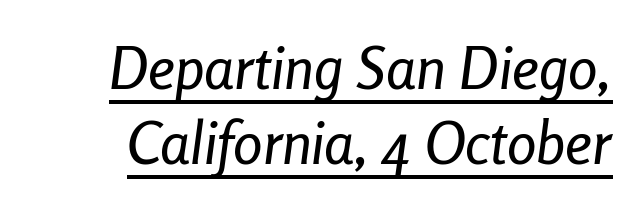
{"italic": "yes", "lean": "right", "slant_degrees": 8, "width": "condensed", "stroke_contrast": "low", "x_height": "medium", "monospaced": "no", "underline": "yes", "line_spacing": "normal", "line_spacing_ratio": 1.27, "letter_spacing": "normal", "letter_spacing_em": 0.0, "glyph_px": 59}
